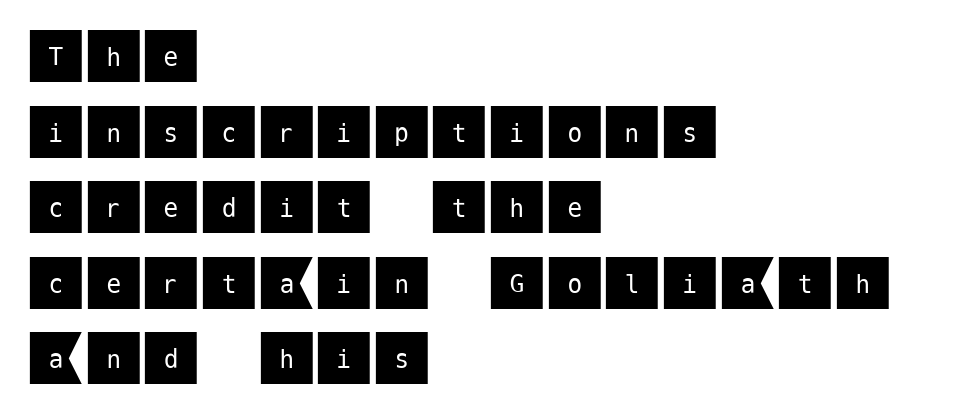
{"serif": "no", "italic": "no", "width": "normal", "stroke_contrast": "medium", "x_height": "large", "underline": "no", "align": "left", "line_spacing": "normal", "line_spacing_ratio": 1.28, "letter_spacing": "normal", "letter_spacing_em": 0.0, "glyph_px": 59}
